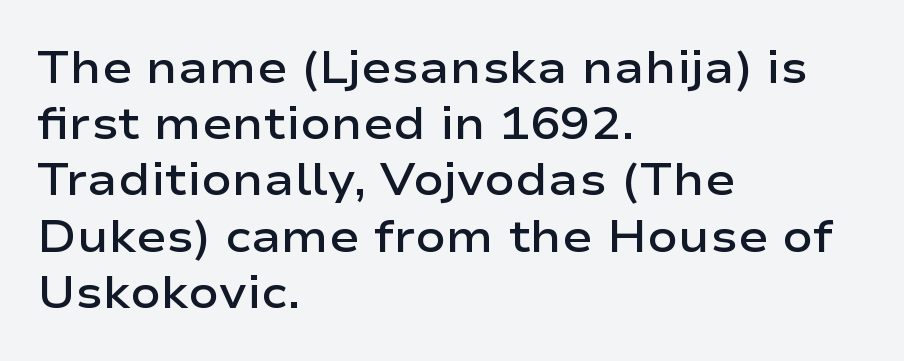
The image shows 45 px semibold, wide sans-serif type, upright; set left-aligned, normal line spacing (1.25x), normal letter spacing, not underlined; low stroke contrast and a medium x-height.
